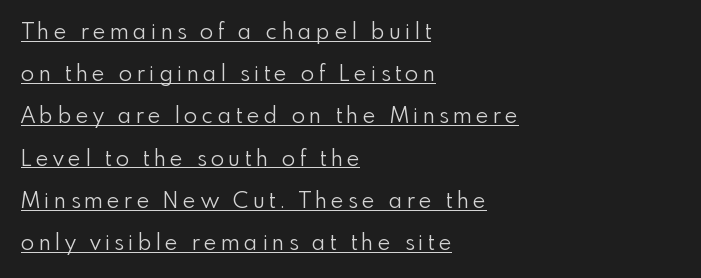
The image shows 22 px text type, upright; set left-aligned, loose line spacing (1.92x), unusually wide letter spacing (+0.2 em), underlined.
